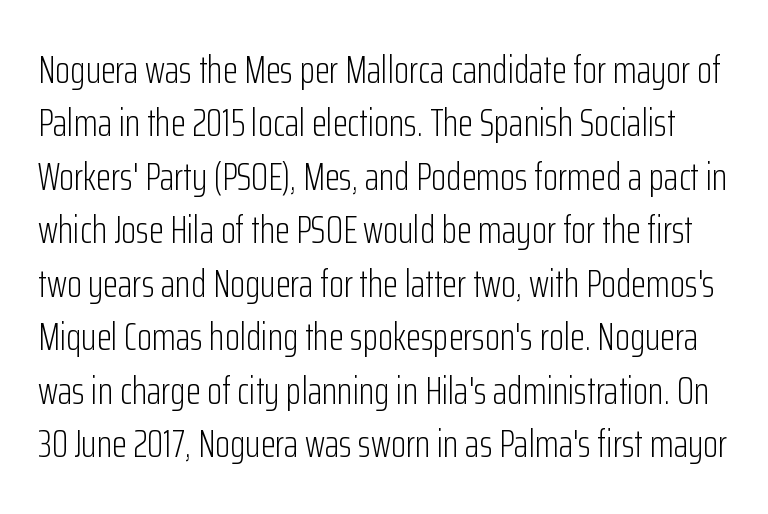
Q: Is the text bold? A: No.
Q: Is the text italic (slanted)? A: No, it is upright.
Q: Is the typeface a serif or a sans-serif typeface? A: Sans-serif.
Q: Is the text underlined? A: No.
Q: Is the spacing between letters normal or unusually wide? A: Normal.
Q: Is the spacing between lines tight, normal or loose? A: Normal.
Q: Width (condensed, normal, or wide)? A: Condensed.
Q: Stroke contrast? A: Low.
Q: x-height? A: Medium.
Q: Monospaced? A: No.
